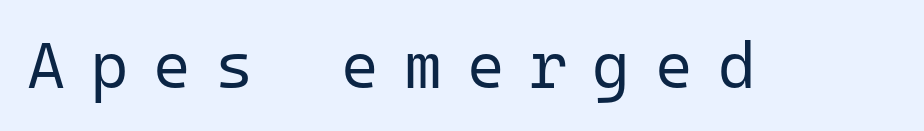
Q: Is the text bold? A: No.
Q: Is the text italic (slanted)? A: No, it is upright.
Q: Is the typeface a serif or a sans-serif typeface? A: Sans-serif.
Q: Is the text underlined? A: No.
Q: Is the spacing between letters normal or unusually wide? A: Unusually wide.
Q: Width (condensed, normal, or wide)? A: Normal.
Q: Stroke contrast? A: Low.
Q: x-height? A: Medium.
Q: Monospaced? A: Yes.
